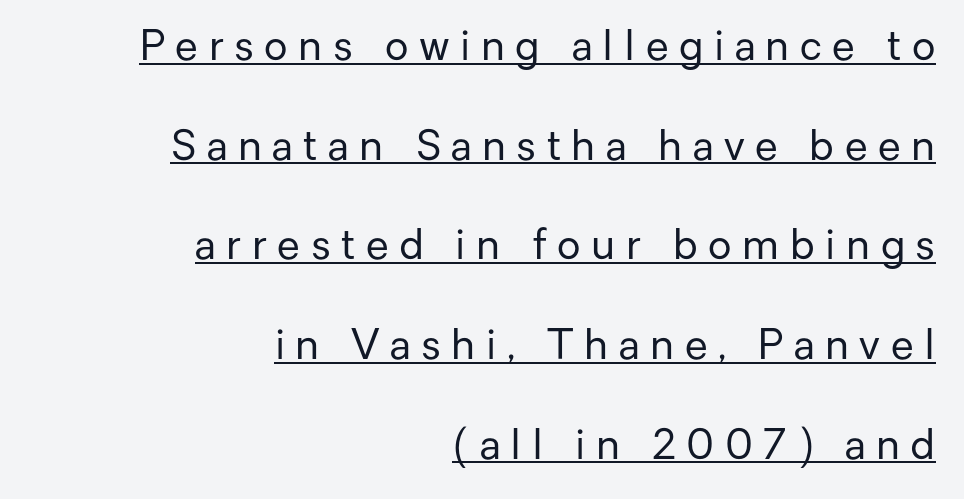
Q: Is the text bold? A: No.
Q: Is the text italic (slanted)? A: No, it is upright.
Q: Is the typeface a serif or a sans-serif typeface? A: Sans-serif.
Q: Is the text underlined? A: Yes.
Q: How is the paragraph aligned? A: Right-aligned.
Q: Is the spacing between letters normal or unusually wide? A: Unusually wide.
Q: Is the spacing between lines tight, normal or loose? A: Loose.
Q: Width (condensed, normal, or wide)? A: Normal.
Q: Stroke contrast? A: Low.
Q: x-height? A: Medium.
Q: Monospaced? A: No.
